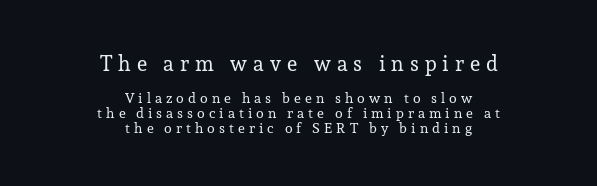
Q: Is the text bold? A: No.
Q: Is the text italic (slanted)? A: No, it is upright.
Q: Is the text underlined? A: No.
Q: How is the paragraph aligned? A: Centered.
Q: Is the spacing between letters normal or unusually wide? A: Unusually wide.
Q: Is the spacing between lines tight, normal or loose? A: Tight.
Q: Which block of text is set in a larger size, the first (top) or the second (bottom)? A: The first (top) one.
